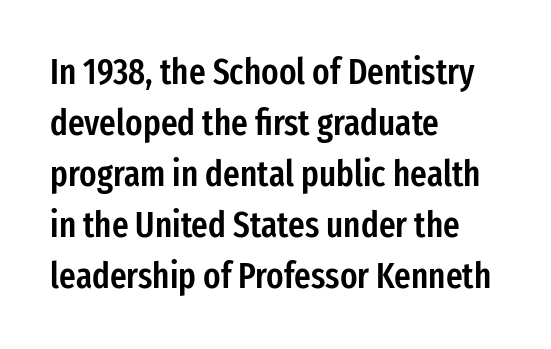
The image shows 36 px semibold, condensed sans-serif type, upright; set left-aligned, normal line spacing (1.42x), normal letter spacing, not underlined; low stroke contrast and a medium x-height.
